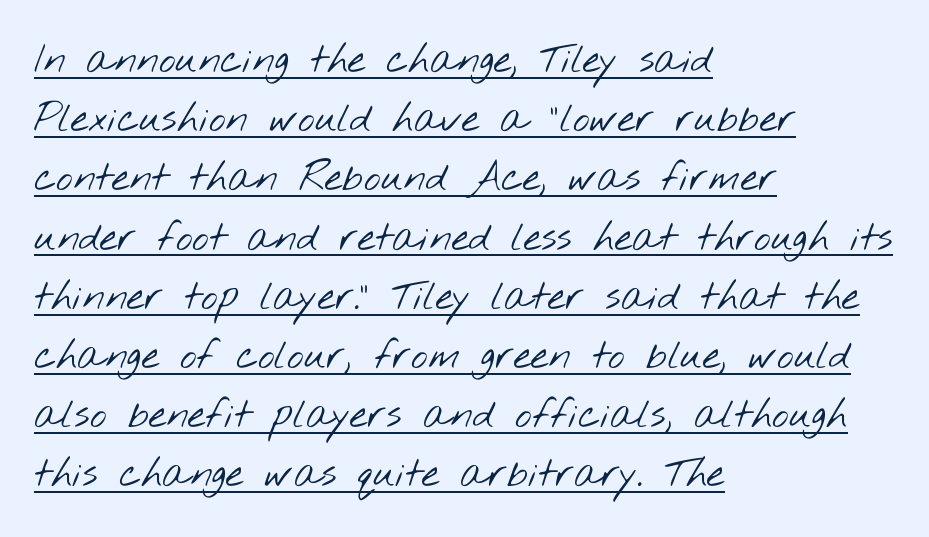
Q: Is the text bold? A: No.
Q: Is the typeface a serif or a sans-serif typeface? A: Sans-serif.
Q: Is the text underlined? A: Yes.
Q: How is the paragraph aligned? A: Left-aligned.
Q: Is the spacing between letters normal or unusually wide? A: Normal.
Q: Is the spacing between lines tight, normal or loose? A: Normal.
Q: Width (condensed, normal, or wide)? A: Wide.
Q: Stroke contrast? A: Low.
Q: x-height? A: Small.
Q: Monospaced? A: No.
